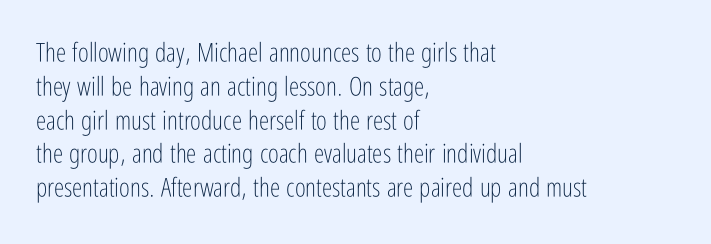
Descenders are the only things crossing below the line. Vertical strokes here are truly vertical. Compared with typical paragraphs, the rows here are spaced about the same. The setting favours the left margin, as ordinary paragraphs usually do.
